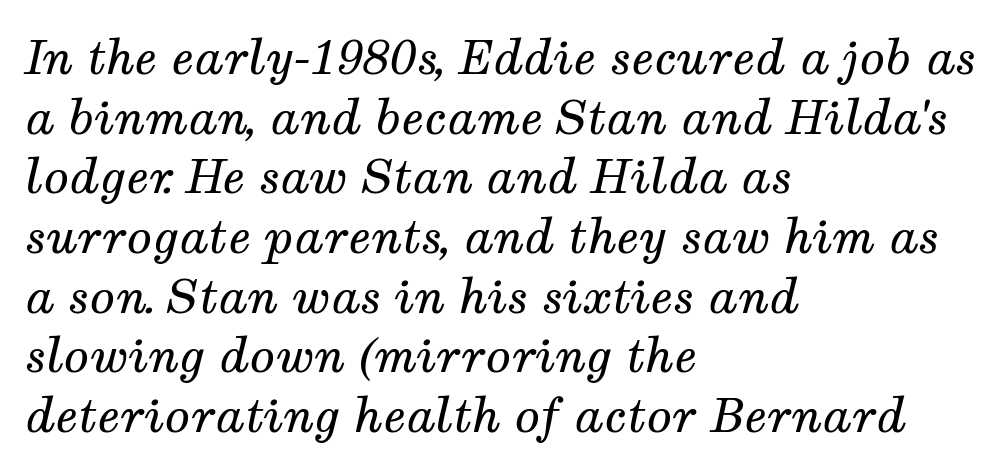
Q: Is the text bold? A: No.
Q: Is the text italic (slanted)? A: Yes, it leans right by about 12 degrees.
Q: Is the typeface a serif or a sans-serif typeface? A: Serif.
Q: Is the text underlined? A: No.
Q: How is the paragraph aligned? A: Left-aligned.
Q: Is the spacing between letters normal or unusually wide? A: Normal.
Q: Is the spacing between lines tight, normal or loose? A: Normal.
Q: Width (condensed, normal, or wide)? A: Normal.
Q: Stroke contrast? A: Medium.
Q: x-height? A: Medium.
Q: Monospaced? A: No.
